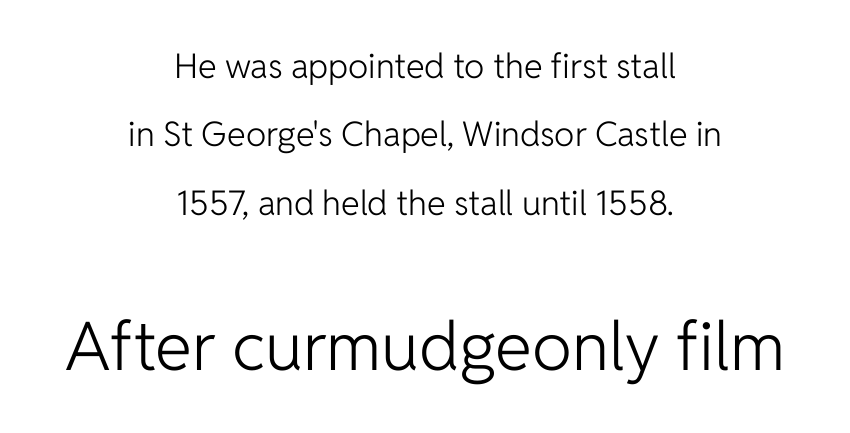
The image shows 67 px light sans-serif type, upright; set centered, loose line spacing (2.01x), normal letter spacing, not underlined; the second (bottom) block is 1.97x larger; low stroke contrast and a medium x-height.
